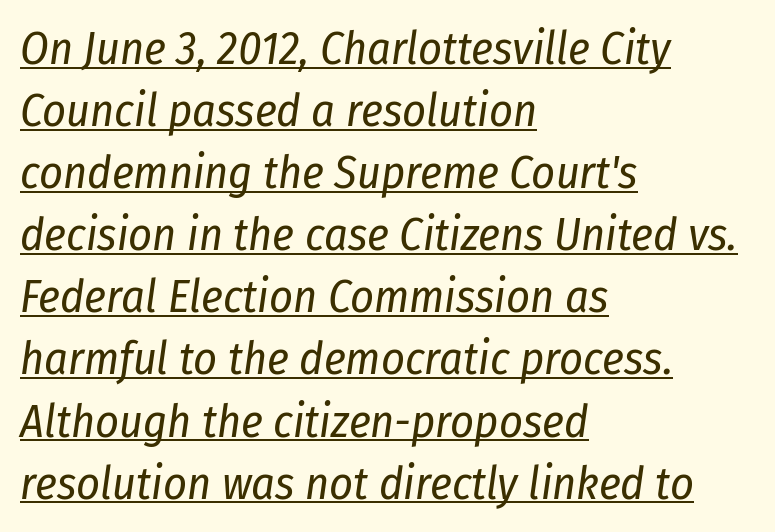
{"italic": "yes", "lean": "right", "slant_degrees": 8, "bold": "no", "weight": "regular", "width": "condensed", "stroke_contrast": "low", "x_height": "medium", "monospaced": "no", "underline": "yes", "align": "left", "line_spacing": "normal", "line_spacing_ratio": 1.35, "letter_spacing": "normal", "letter_spacing_em": 0.0, "glyph_px": 46}
